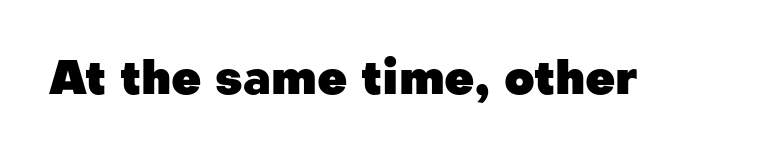
This rendering leaves character spacing at its baseline value. The face used here has the dense, thick strokes of a bold. Look at the bottom of the vertical strokes: they stop flat, with no serifs. The rendering uses natural spacing where letterforms have individual widths.
